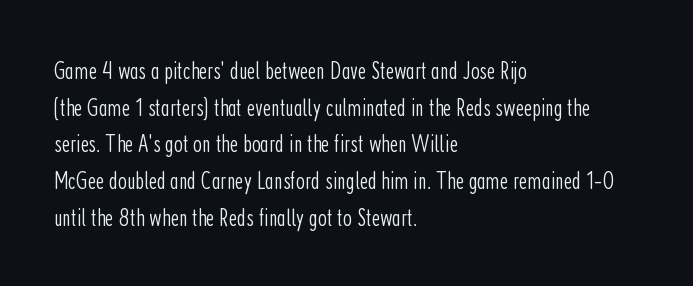
{"italic": "no", "bold": "no", "underline": "no", "align": "left", "line_spacing": "normal", "line_spacing_ratio": 1.47, "letter_spacing": "normal", "letter_spacing_em": 0.0, "glyph_px": 25}
